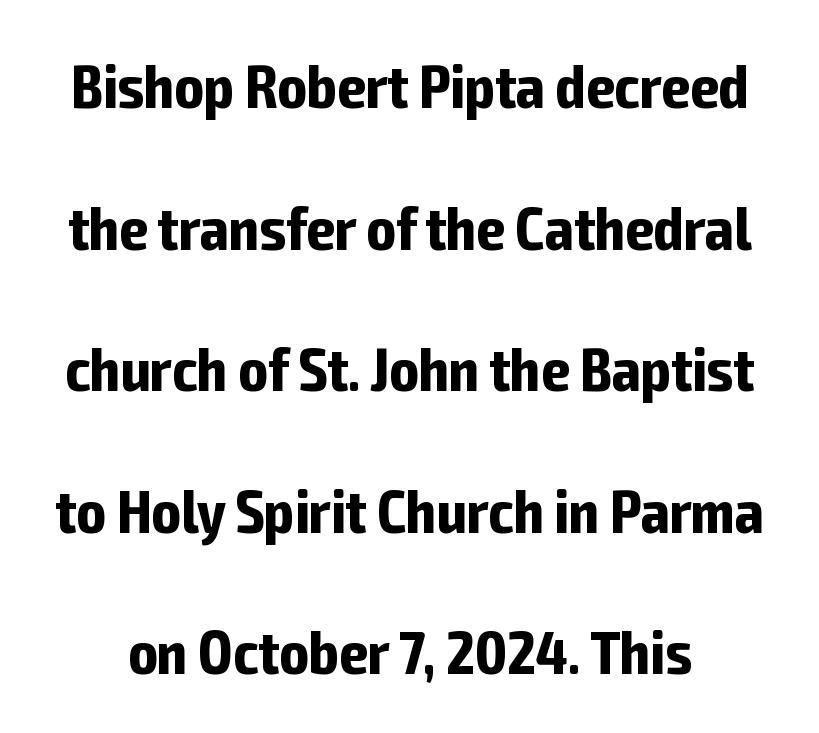
Q: Is the text bold? A: Yes.
Q: Is the text italic (slanted)? A: No, it is upright.
Q: Is the typeface a serif or a sans-serif typeface? A: Sans-serif.
Q: Is the text underlined? A: No.
Q: Is the spacing between letters normal or unusually wide? A: Normal.
Q: Is the spacing between lines tight, normal or loose? A: Loose.
Q: Width (condensed, normal, or wide)? A: Condensed.
Q: Stroke contrast? A: Low.
Q: x-height? A: Medium.
Q: Monospaced? A: No.
